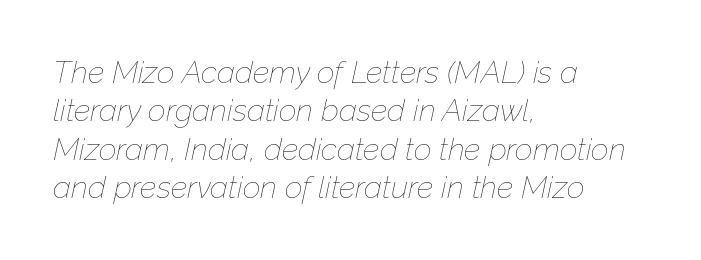
Bare-footed words on every line. Slanted lettering throughout. One-word summary of the alignment: left. Is this a fixed-width face? No — the glyphs have proportional, varying widths. In terms of letterspacing, this is plain default setting.
